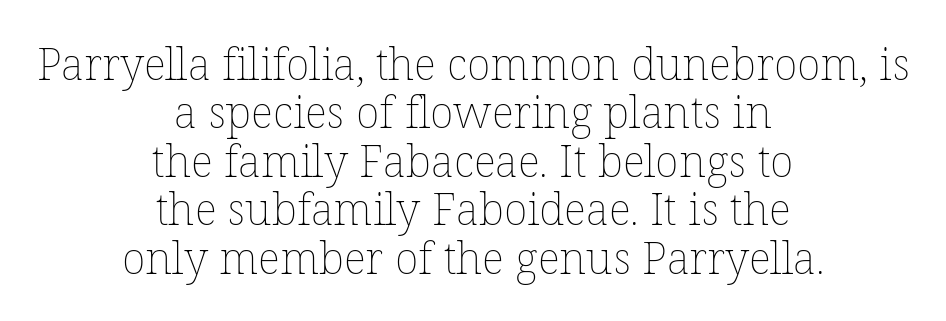
{"italic": "no", "bold": "no", "weight": "thin", "width": "normal", "stroke_contrast": "low", "x_height": "medium", "monospaced": "no", "underline": "no", "align": "center", "line_spacing": "tight", "line_spacing_ratio": 1.1, "letter_spacing": "normal", "letter_spacing_em": 0.0, "glyph_px": 44}
